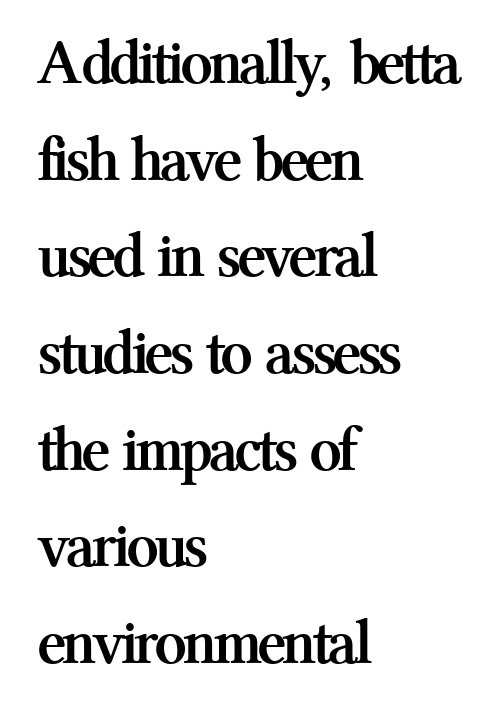
Q: Is the text bold? A: Yes.
Q: Is the text italic (slanted)? A: No, it is upright.
Q: Is the typeface a serif or a sans-serif typeface? A: Serif.
Q: Is the text underlined? A: No.
Q: How is the paragraph aligned? A: Left-aligned.
Q: Is the spacing between letters normal or unusually wide? A: Normal.
Q: Is the spacing between lines tight, normal or loose? A: Normal.
Q: Width (condensed, normal, or wide)? A: Normal.
Q: Stroke contrast? A: Medium.
Q: x-height? A: Medium.
Q: Monospaced? A: No.
